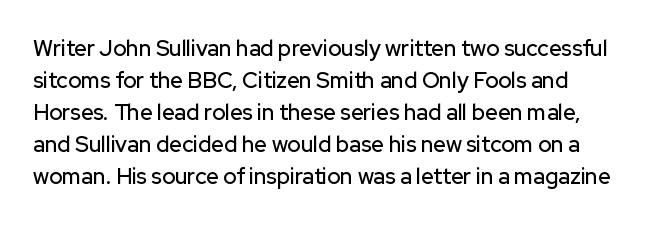
Nothing unusual about the tracking: characters are spaced as the font intends. Descenders hang freely into open space. Vertical strokes here are truly vertical. If you measured baseline to baseline, you'd find a middling distance.
